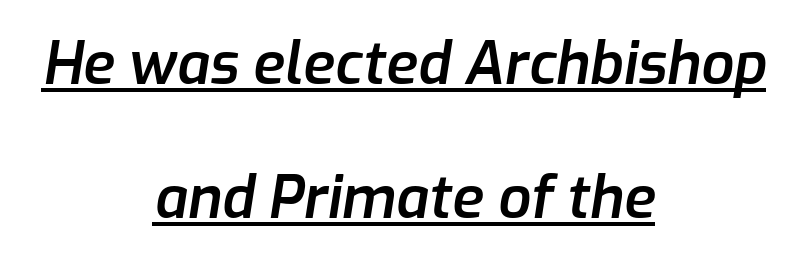
{"italic": "yes", "lean": "right", "slant_degrees": 9, "bold": "semi", "weight": "semibold", "width": "normal", "stroke_contrast": "low", "x_height": "medium", "monospaced": "no", "underline": "yes", "align": "center", "line_spacing": "loose", "line_spacing_ratio": 2.31, "letter_spacing": "normal", "letter_spacing_em": 0.0, "glyph_px": 58}
